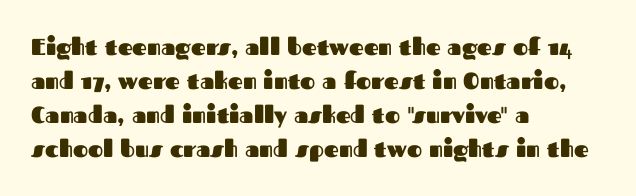
Q: Is the text bold? A: Yes.
Q: Is the text italic (slanted)? A: No, it is upright.
Q: Is the text underlined? A: No.
Q: How is the paragraph aligned? A: Left-aligned.
Q: Is the spacing between letters normal or unusually wide? A: Normal.
Q: Is the spacing between lines tight, normal or loose? A: Normal.
